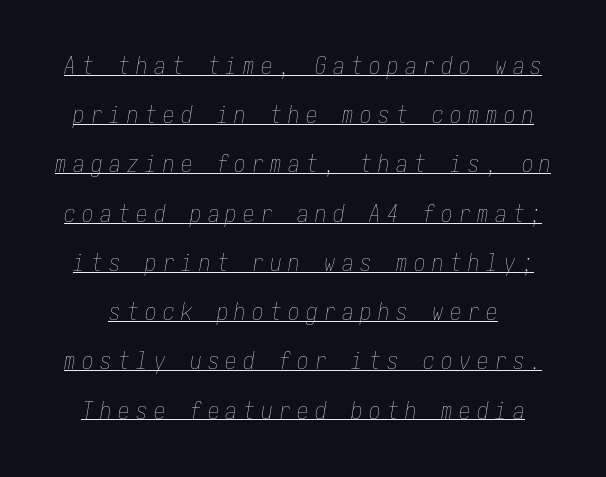
Q: Is the text bold? A: No.
Q: Is the text italic (slanted)? A: Yes, it leans right by about 10 degrees.
Q: Is the text underlined? A: Yes.
Q: Is the spacing between letters normal or unusually wide? A: Unusually wide.
Q: Is the spacing between lines tight, normal or loose? A: Loose.
